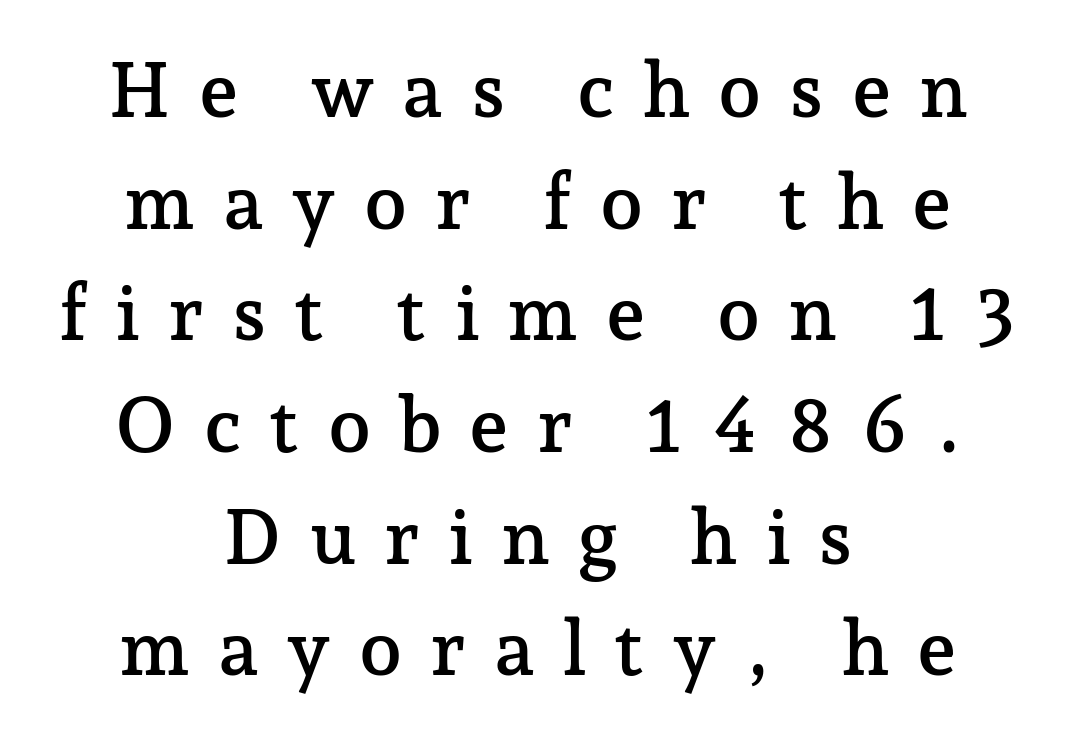
Q: Is the text italic (slanted)? A: No, it is upright.
Q: Is the typeface a serif or a sans-serif typeface? A: Serif.
Q: Is the text underlined? A: No.
Q: How is the paragraph aligned? A: Centered.
Q: Is the spacing between letters normal or unusually wide? A: Unusually wide.
Q: Is the spacing between lines tight, normal or loose? A: Normal.
Q: Width (condensed, normal, or wide)? A: Normal.
Q: Stroke contrast? A: Low.
Q: x-height? A: Medium.
Q: Monospaced? A: No.
